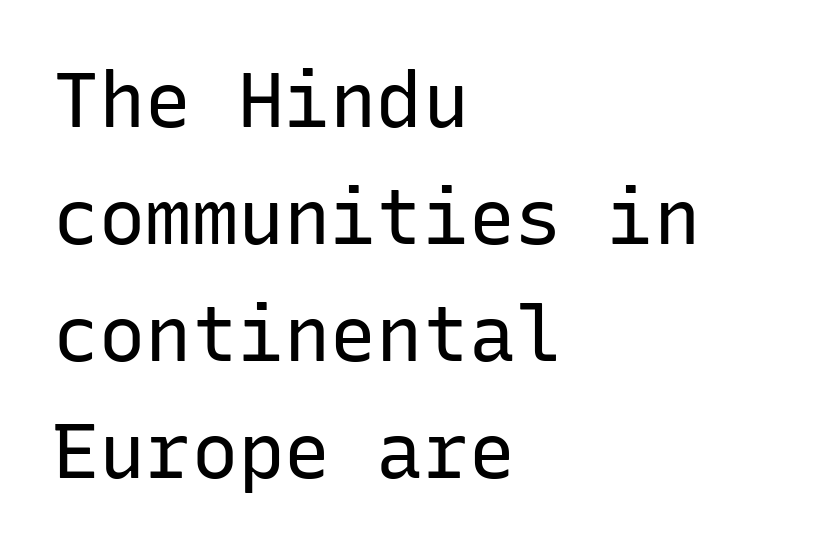
{"serif": "no", "italic": "no", "bold": "no", "weight": "regular", "width": "normal", "stroke_contrast": "low", "x_height": "medium", "monospaced": "yes", "underline": "no", "align": "left", "line_spacing": "normal", "line_spacing_ratio": 1.52, "letter_spacing": "normal", "letter_spacing_em": 0.0, "glyph_px": 77}
